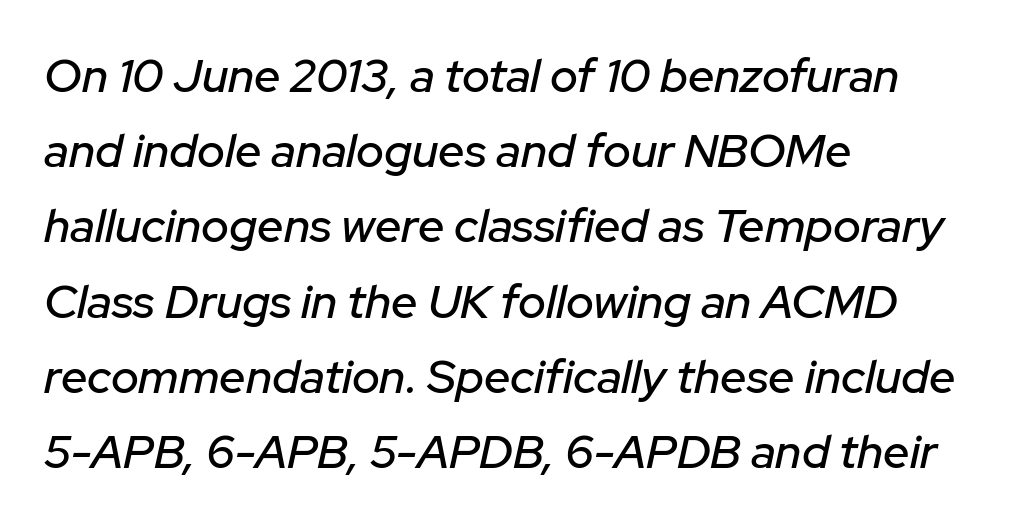
Q: Is the text italic (slanted)? A: Yes, it leans right by about 12 degrees.
Q: Is the text underlined? A: No.
Q: How is the paragraph aligned? A: Left-aligned.
Q: Is the spacing between letters normal or unusually wide? A: Normal.
Q: Is the spacing between lines tight, normal or loose? A: Normal.
Q: Width (condensed, normal, or wide)? A: Normal.
Q: Stroke contrast? A: Low.
Q: x-height? A: Medium.
Q: Monospaced? A: No.
